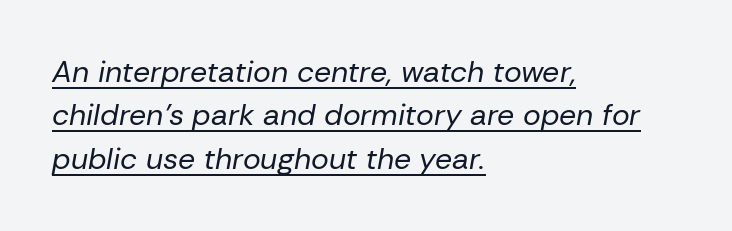
{"italic": "yes", "lean": "right", "slant_degrees": 10, "bold": "no", "weight": "regular", "width": "normal", "stroke_contrast": "low", "x_height": "medium", "monospaced": "no", "underline": "yes", "align": "left", "line_spacing": "normal", "line_spacing_ratio": 1.45, "letter_spacing": "normal", "letter_spacing_em": 0.0, "glyph_px": 30}
